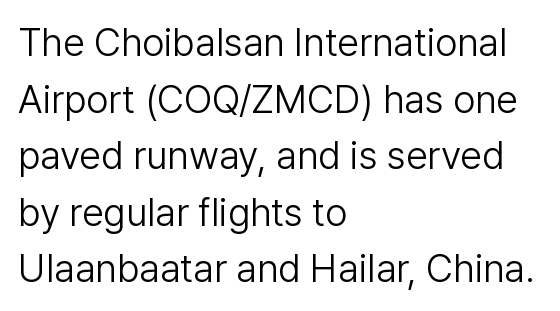
The image shows 39 px light sans-serif type, upright; set left-aligned, normal line spacing (1.45x), normal letter spacing, not underlined; low stroke contrast and a medium x-height.
